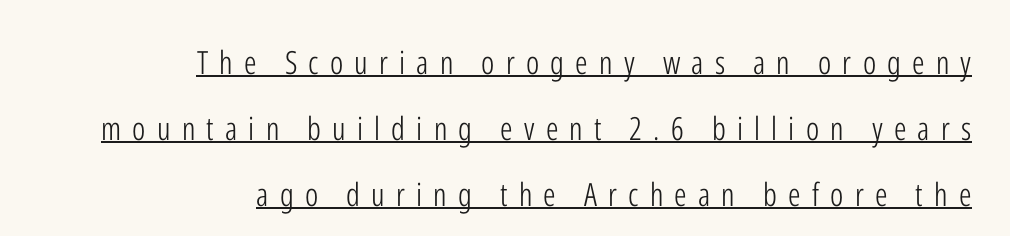
Short note: letters widely spaced. Is this a heavy cut? Hardly; it is regular or lighter. Are there feet on the stems? There aren't — it's a sans. The passage is arranged like a letterhead date or caption credit — flush right. Students, observe: this is what heavily led, spacious text looks like.
